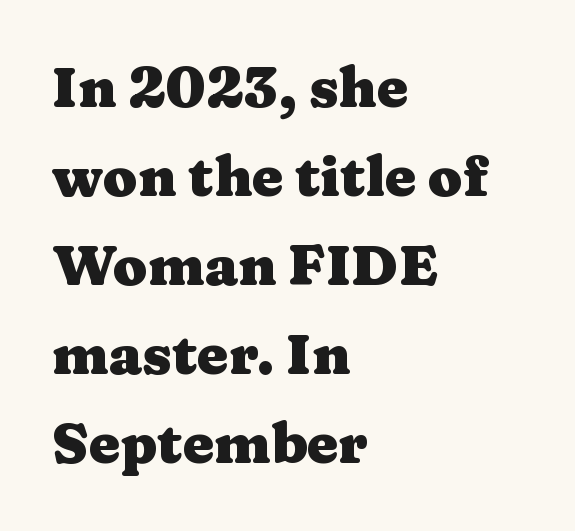
The image shows 56 px heavy, wide serif type, upright; set left-aligned, normal line spacing (1.59x), normal letter spacing, not underlined; medium stroke contrast and a medium x-height.
